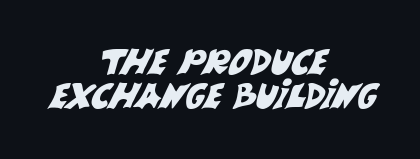
{"serif": "no", "width": "normal", "stroke_contrast": "medium", "x_height": "large", "monospaced": "no", "underline": "no", "align": "center", "line_spacing": "tight", "line_spacing_ratio": 0.99, "letter_spacing": "normal", "letter_spacing_em": 0.0, "glyph_px": 34}
